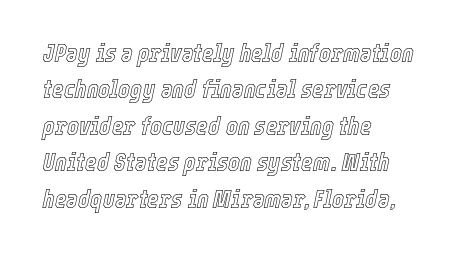
The image shows 25 px text type, italic (leaning right); set left-aligned, normal line spacing (1.46x), normal letter spacing, not underlined.
